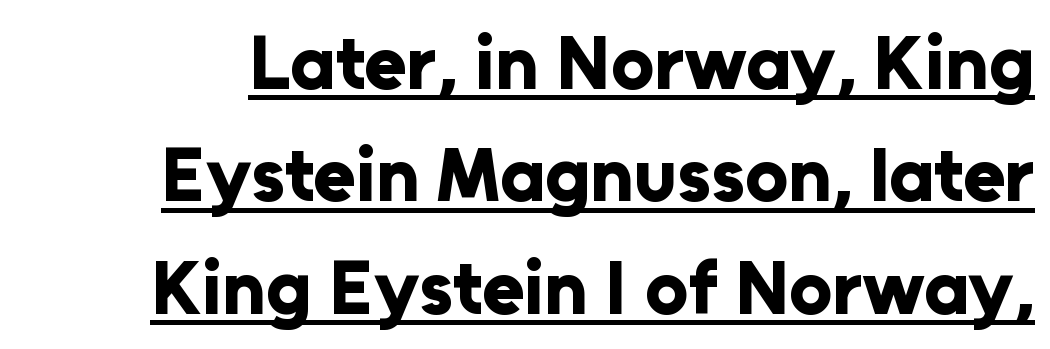
The image shows 76 px bold sans-serif type, upright; set normal line spacing (1.48x), normal letter spacing, underlined; low stroke contrast and a medium x-height.
